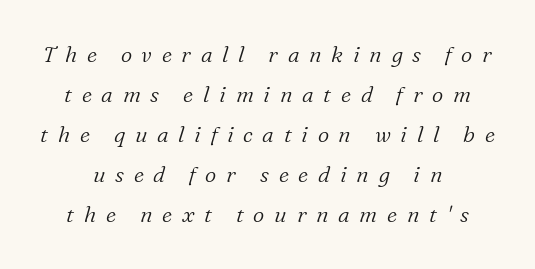
{"italic": "yes", "lean": "right", "slant_degrees": 16, "bold": "no", "underline": "no", "align": "center", "line_spacing_ratio": 1.82, "letter_spacing": "wide", "letter_spacing_em": 0.44, "glyph_px": 22}
